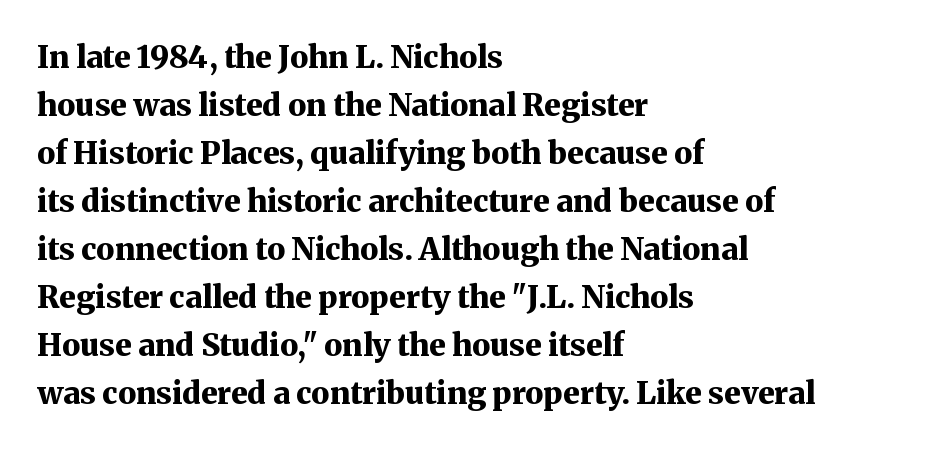
Interline gaps are of average width in this sample. The face used here is proportionally spaced, like ordinary book or web type. If you drew a line through each stem, it would be perfectly vertical. Strong, thick strokes mark this as bold type. The type family on display is of the serif kind.
